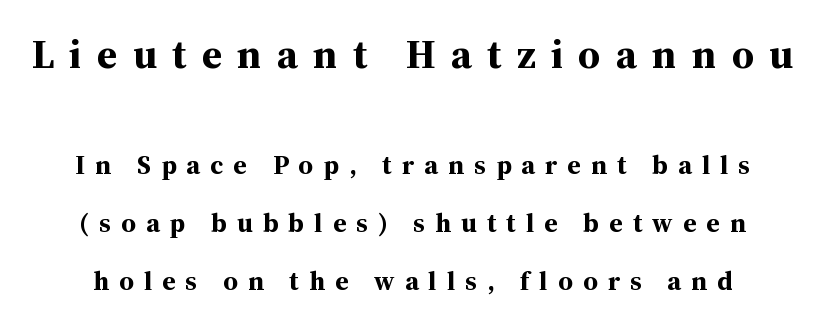
Q: Is the text bold? A: Yes.
Q: Is the text italic (slanted)? A: No, it is upright.
Q: Is the typeface a serif or a sans-serif typeface? A: Serif.
Q: Is the text underlined? A: No.
Q: Is the spacing between letters normal or unusually wide? A: Unusually wide.
Q: Is the spacing between lines tight, normal or loose? A: Loose.
Q: Which block of text is set in a larger size, the first (top) or the second (bottom)? A: The first (top) one.
Q: Width (condensed, normal, or wide)? A: Normal.
Q: Stroke contrast? A: Medium.
Q: x-height? A: Medium.
Q: Monospaced? A: No.
